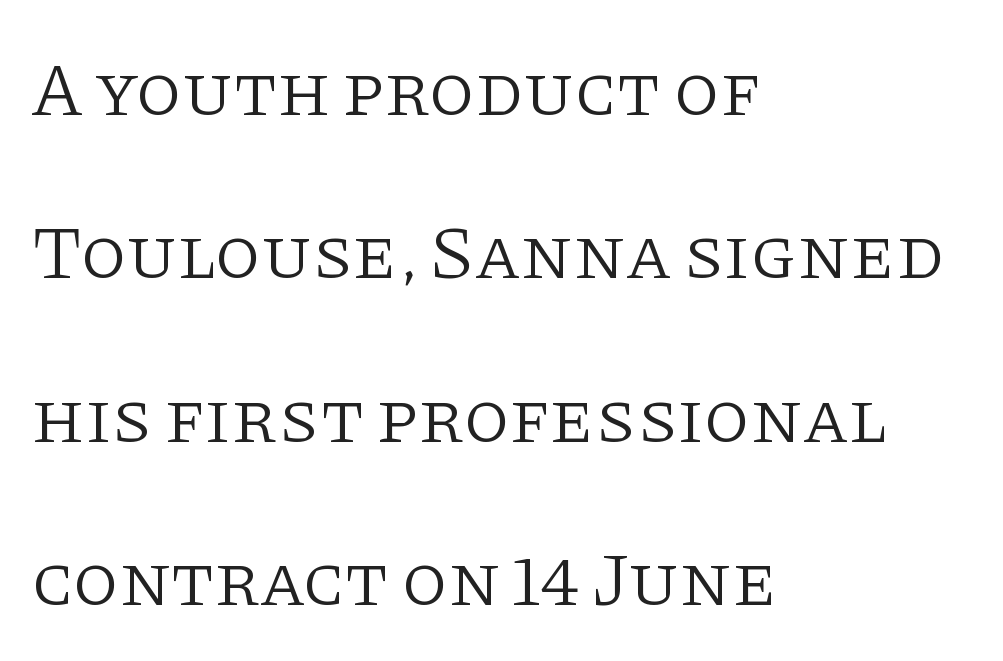
Q: Is the text bold? A: No.
Q: Is the text italic (slanted)? A: No, it is upright.
Q: Is the typeface a serif or a sans-serif typeface? A: Serif.
Q: Is the text underlined? A: No.
Q: How is the paragraph aligned? A: Left-aligned.
Q: Is the spacing between letters normal or unusually wide? A: Normal.
Q: Is the spacing between lines tight, normal or loose? A: Loose.
Q: Width (condensed, normal, or wide)? A: Normal.
Q: Stroke contrast? A: Low.
Q: x-height? A: Large.
Q: Monospaced? A: No.
